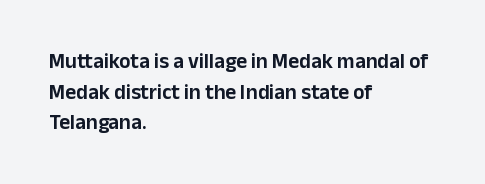
Style check: upright. Quick note: interline space is typical. This sample uses plain, unmodified letter spacing. In CSS terms this would be text-align: left.
